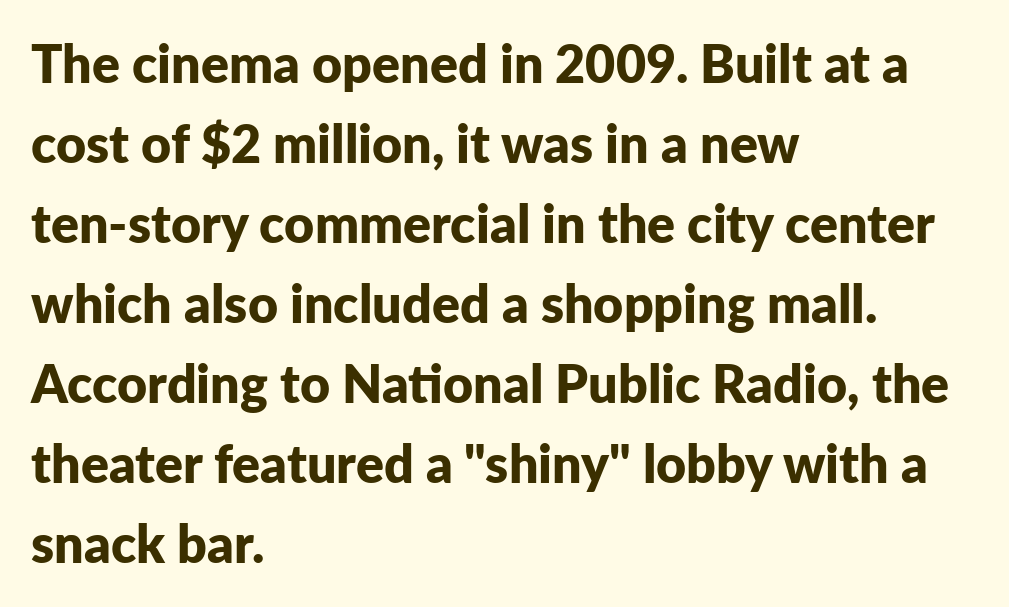
The image shows 52 px bold sans-serif type, upright; set left-aligned, normal line spacing (1.54x), normal letter spacing, not underlined; low stroke contrast and a medium x-height.
